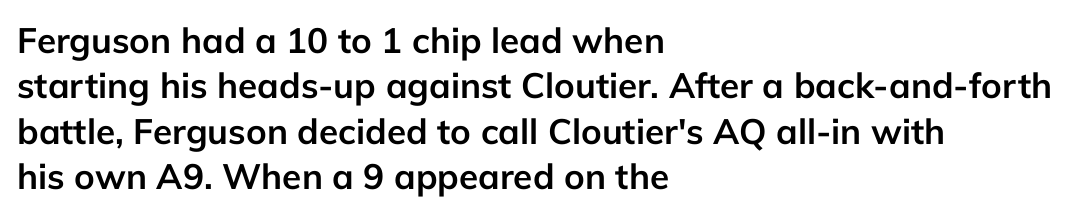
Q: Is the text bold? A: Yes.
Q: Is the text italic (slanted)? A: No, it is upright.
Q: Is the typeface a serif or a sans-serif typeface? A: Sans-serif.
Q: Is the text underlined? A: No.
Q: How is the paragraph aligned? A: Left-aligned.
Q: Is the spacing between letters normal or unusually wide? A: Normal.
Q: Is the spacing between lines tight, normal or loose? A: Normal.
Q: Width (condensed, normal, or wide)? A: Normal.
Q: Stroke contrast? A: Low.
Q: x-height? A: Medium.
Q: Monospaced? A: No.
